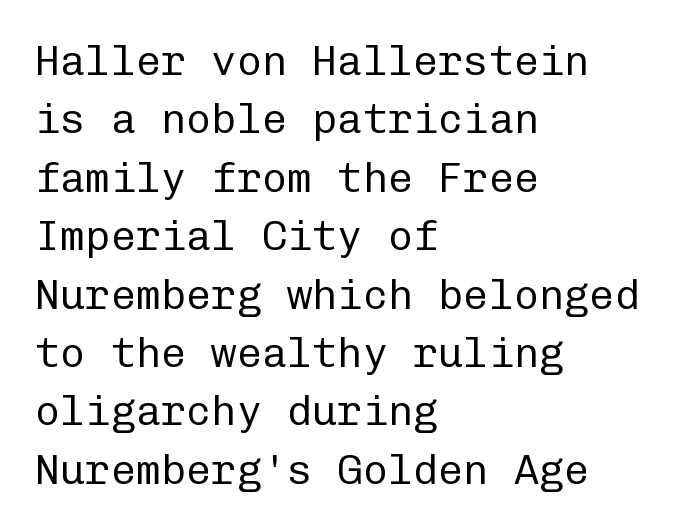
The image shows 42 px regular-weight sans-serif type, upright, monospaced; set left-aligned, normal line spacing (1.39x), normal letter spacing, not underlined; low stroke contrast and a medium x-height.
